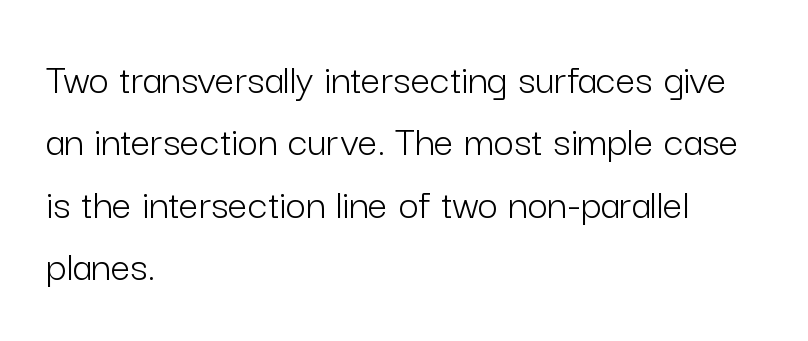
The image shows 44 px light sans-serif type, upright; set left-aligned, normal line spacing (1.42x), normal letter spacing, not underlined; low stroke contrast and a medium x-height.
